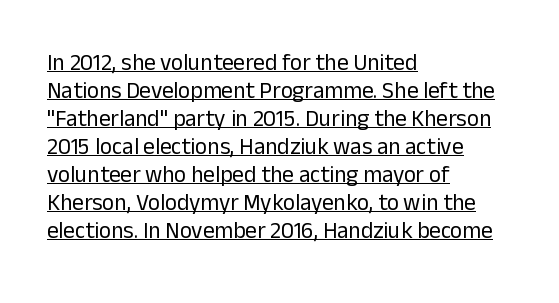
Q: Is the text bold? A: No.
Q: Is the text italic (slanted)? A: No, it is upright.
Q: Is the text underlined? A: Yes.
Q: How is the paragraph aligned? A: Left-aligned.
Q: Is the spacing between letters normal or unusually wide? A: Normal.
